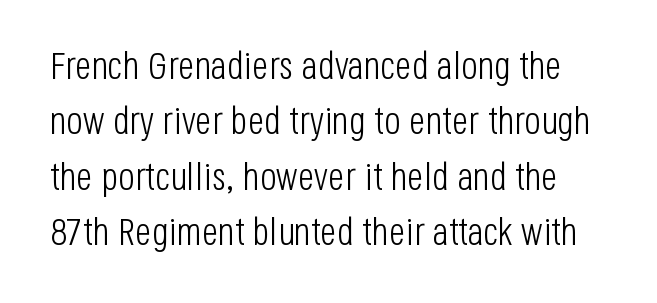
The image shows 39 px light, condensed sans-serif type, upright; set normal line spacing (1.42x), normal letter spacing, not underlined; low stroke contrast and a large x-height.
